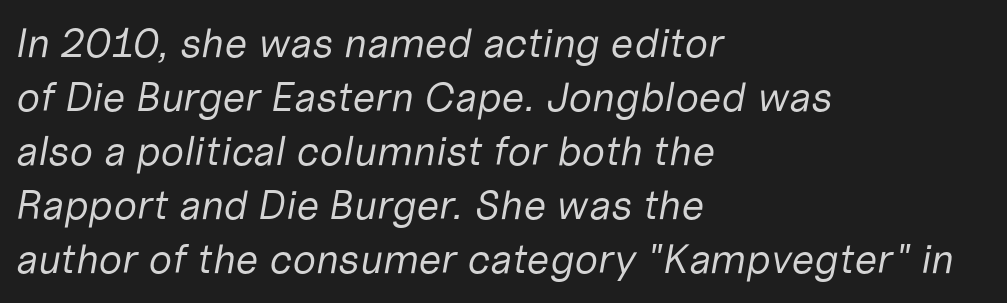
Q: Is the text bold? A: No.
Q: Is the text italic (slanted)? A: Yes, it leans right by about 10 degrees.
Q: Is the text underlined? A: No.
Q: How is the paragraph aligned? A: Left-aligned.
Q: Is the spacing between letters normal or unusually wide? A: Normal.
Q: Is the spacing between lines tight, normal or loose? A: Normal.
Q: Width (condensed, normal, or wide)? A: Normal.
Q: Stroke contrast? A: Low.
Q: x-height? A: Medium.
Q: Monospaced? A: No.
